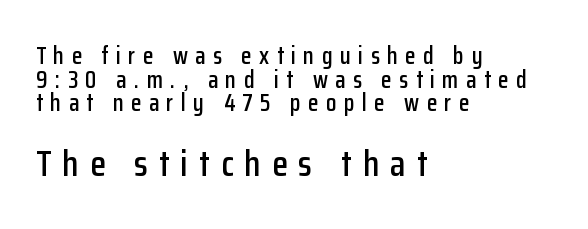
The image shows 36 px condensed sans-serif type, upright; set left-aligned, tight line spacing (0.98x), unusually wide letter spacing (+0.31 em), not underlined; the second (bottom) block is 1.5x larger; low stroke contrast and a medium x-height.
